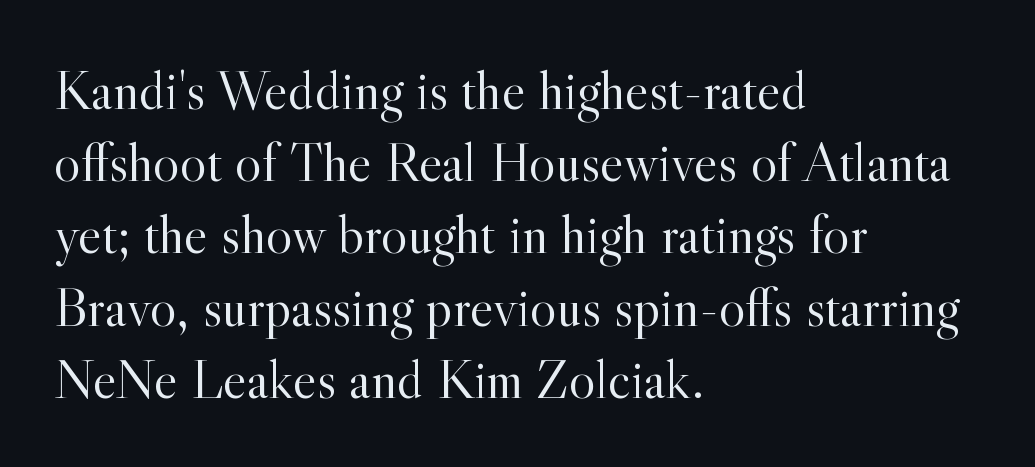
Q: Is the text bold? A: No.
Q: Is the text italic (slanted)? A: No, it is upright.
Q: Is the typeface a serif or a sans-serif typeface? A: Serif.
Q: Is the text underlined? A: No.
Q: How is the paragraph aligned? A: Left-aligned.
Q: Is the spacing between letters normal or unusually wide? A: Normal.
Q: Is the spacing between lines tight, normal or loose? A: Normal.
Q: Width (condensed, normal, or wide)? A: Normal.
Q: x-height? A: Small.
Q: Monospaced? A: No.
